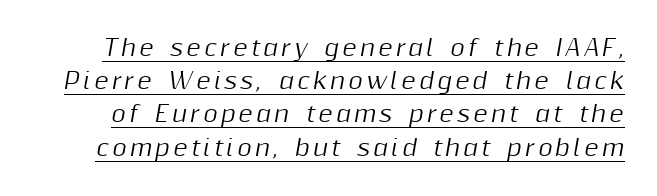
{"italic": "yes", "lean": "right", "slant_degrees": 10, "underline": "yes", "line_spacing": "normal", "line_spacing_ratio": 1.51, "glyph_px": 22}
